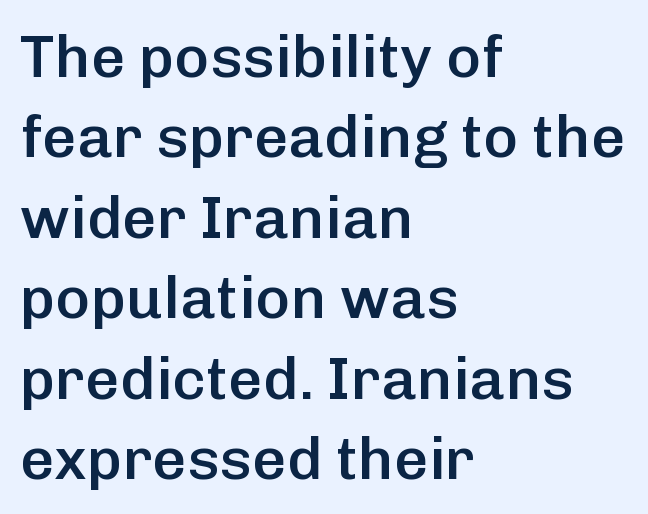
Does the leading feel generous? No, just average. Lines of text with bare space underneath. Proportional: the letters do not fall into vertical columns. This sample uses plain, unmodified letter spacing. Nope, not italic — everything's standing straight. The characters display no serif detailing; their extremities are plain.
